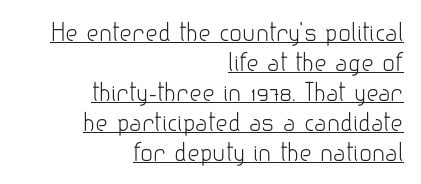
Q: Is the text bold? A: No.
Q: Is the text italic (slanted)? A: No, it is upright.
Q: Is the text underlined? A: Yes.
Q: How is the paragraph aligned? A: Right-aligned.
Q: Is the spacing between letters normal or unusually wide? A: Normal.
Q: Is the spacing between lines tight, normal or loose? A: Normal.
